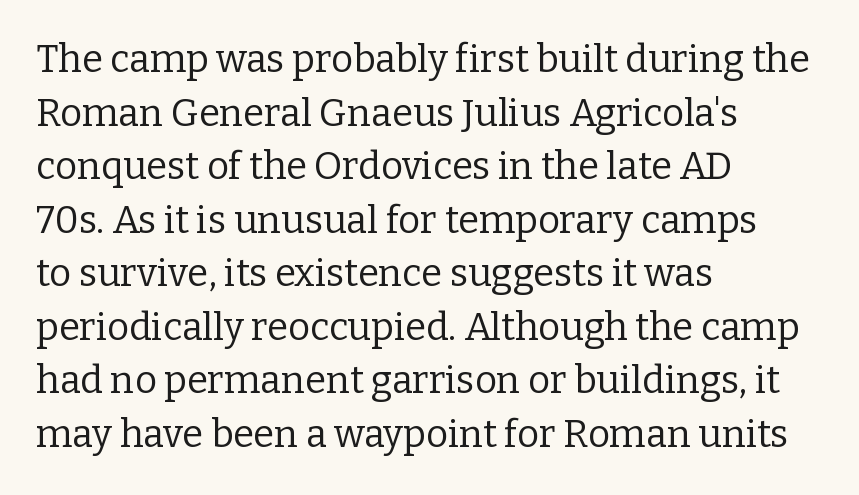
Check the space under the baseline: it is left empty. Vertical spacing — default. Weight class: somewhere from thin through regular. The axis of the letterforms is exactly vertical. Each letter keeps its own natural width here, so spacing adapts to shape.
